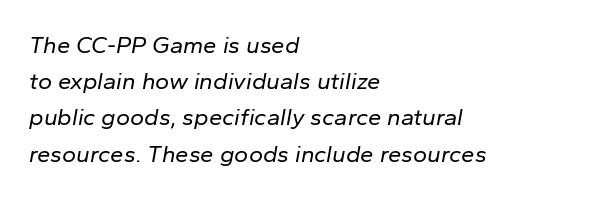
No chunkiness to these letters — they're not bold. You can tell it's italic because the verticals aren't actually vertical. Honestly, the row spacing looks completely unremarkable. Tracking here is standard; glyphs follow each other at the usual distance. Each row of text sits above clean, open space. The passage is arranged the way most books set body copy — flush left.
